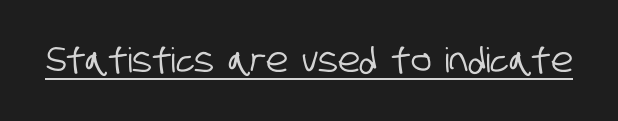
Q: Is the typeface a serif or a sans-serif typeface? A: Sans-serif.
Q: Is the text underlined? A: Yes.
Q: Is the spacing between letters normal or unusually wide? A: Normal.
Q: Width (condensed, normal, or wide)? A: Condensed.
Q: Stroke contrast? A: Low.
Q: x-height? A: Large.
Q: Monospaced? A: No.
